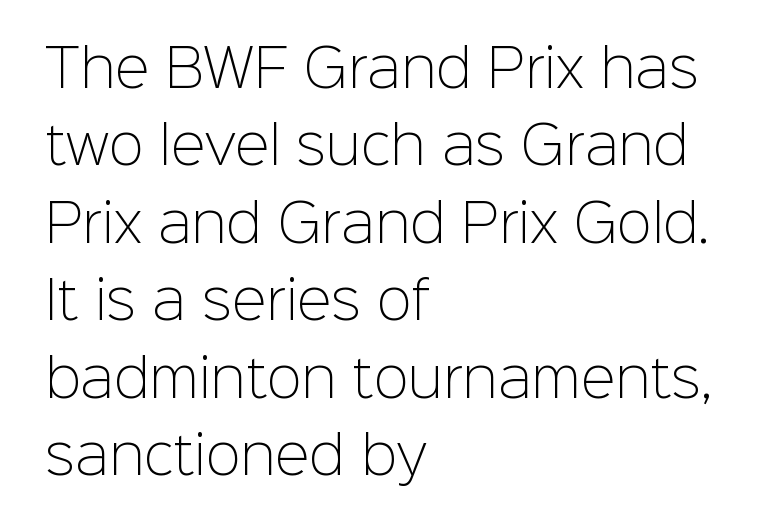
Interline gaps are of average width in this sample. Spacing verdict: proportional, widths tailored to each character. Unlike a traditional serif, this face leaves its strokes unadorned. Is the letter spacing exaggerated? No — it looks like the ordinary default. Ink coverage per letter is moderate at most.
